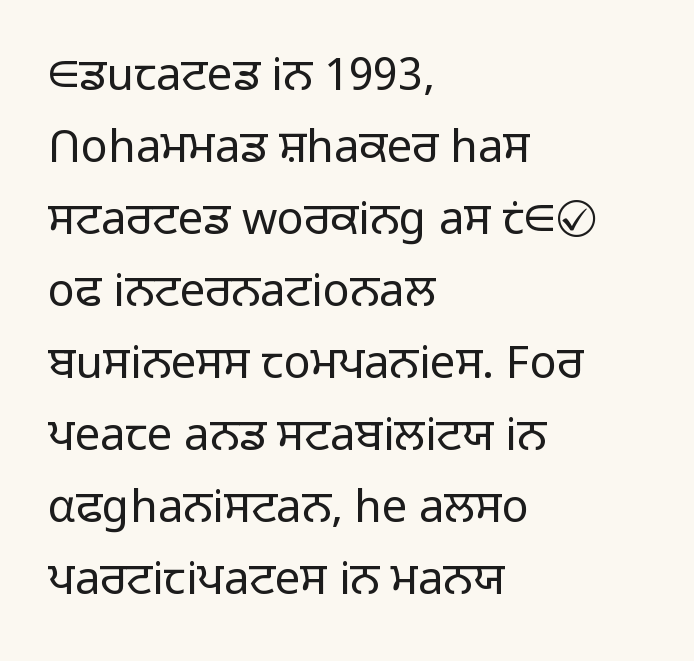
Q: Is the text bold? A: No.
Q: Is the text italic (slanted)? A: No, it is upright.
Q: Is the typeface a serif or a sans-serif typeface? A: Sans-serif.
Q: Is the text underlined? A: No.
Q: How is the paragraph aligned? A: Left-aligned.
Q: Is the spacing between letters normal or unusually wide? A: Normal.
Q: Is the spacing between lines tight, normal or loose? A: Normal.
Q: Width (condensed, normal, or wide)? A: Normal.
Q: Stroke contrast? A: Low.
Q: x-height? A: Medium.
Q: Monospaced? A: No.
